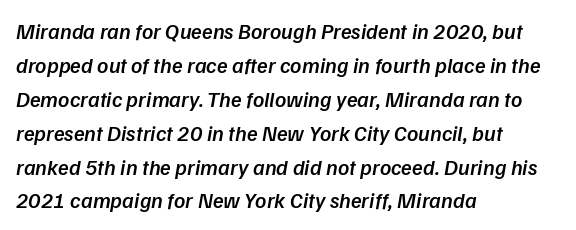
The image shows 22 px text type; set left-aligned, normal line spacing (1.54x), normal letter spacing, not underlined.
